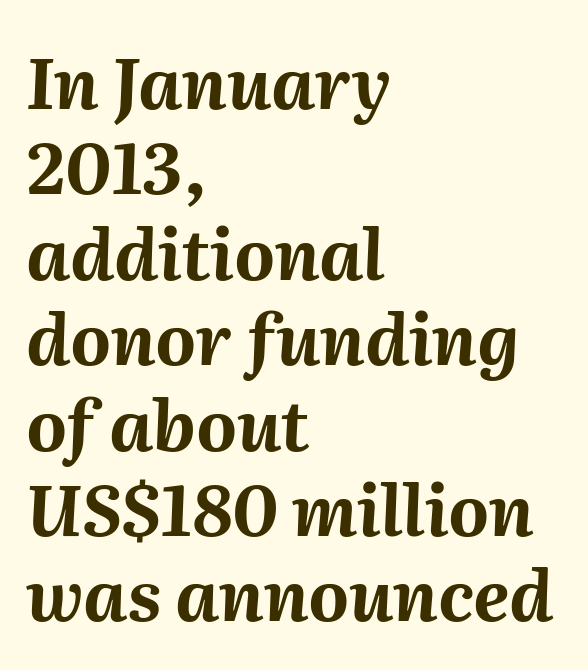
{"italic": "yes", "lean": "right", "slant_degrees": 2, "bold": "yes", "weight": "bold", "width": "normal", "stroke_contrast": "medium", "x_height": "medium", "monospaced": "no", "underline": "no", "align": "left", "line_spacing_ratio": 1.22, "letter_spacing": "normal", "letter_spacing_em": 0.0, "glyph_px": 70}
